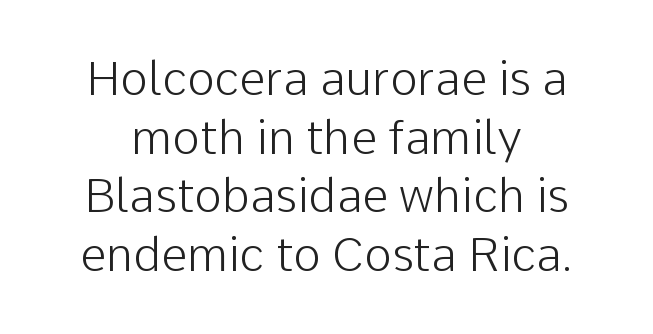
The axis of the letterforms is exactly vertical. The rendering uses natural spacing where letterforms have individual widths. This sample keeps an unexceptional amount of space between lines. I'd call this a sans setting — the letters go barefoot. This rendering leaves character spacing at its baseline value. No word sits above an underline.
